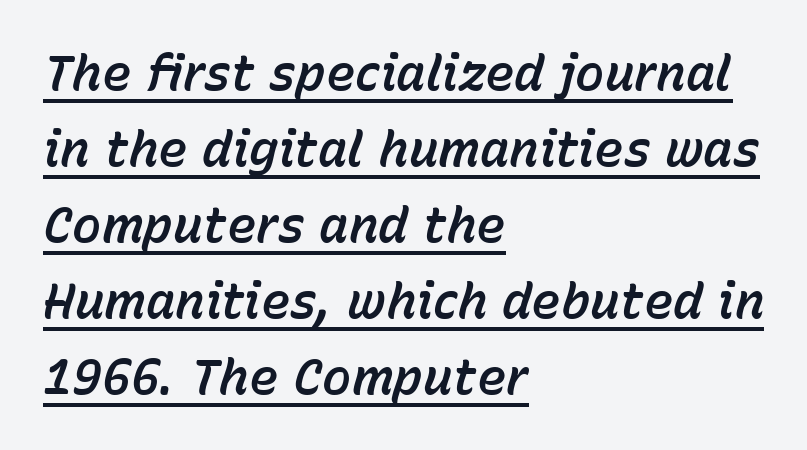
Do the characters align in a grid? No, the font is proportional. The horizontal fit of the characters is conventional and even. Left-aligned paragraph, ragged on the right. The sample's only ornament is a line tracing under the words. Is the type slanted? Yes — the strokes lean at a clear angle.
